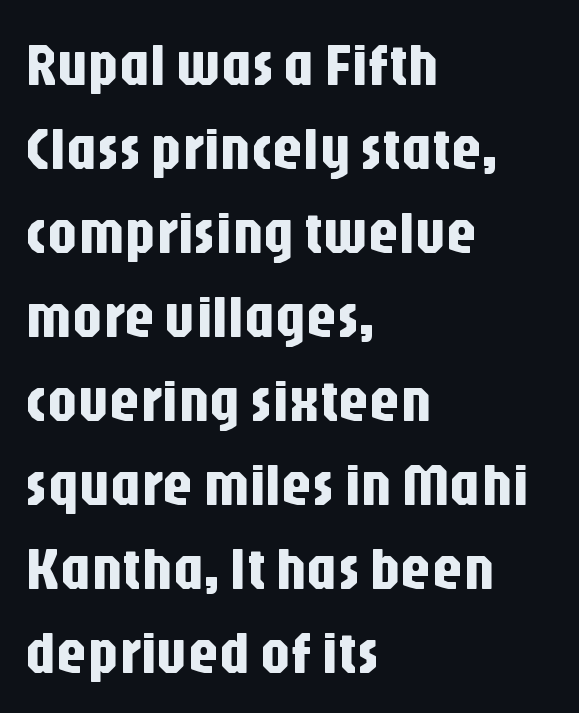
The image shows 60 px condensed sans-serif type, upright; set left-aligned, normal line spacing (1.4x), normal letter spacing, not underlined; low stroke contrast and a large x-height.
